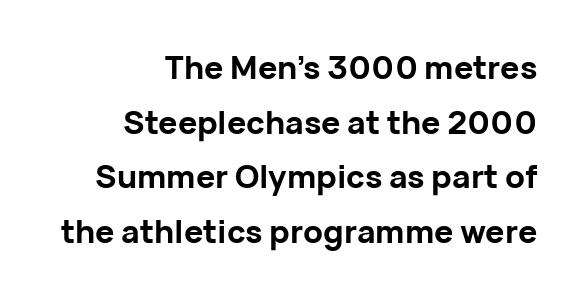
{"serif": "no", "italic": "no", "bold": "yes", "weight": "bold", "width": "normal", "stroke_contrast": "low", "x_height": "medium", "monospaced": "no", "underline": "no", "align": "right", "line_spacing_ratio": 1.71, "letter_spacing": "normal", "letter_spacing_em": 0.0, "glyph_px": 32}
